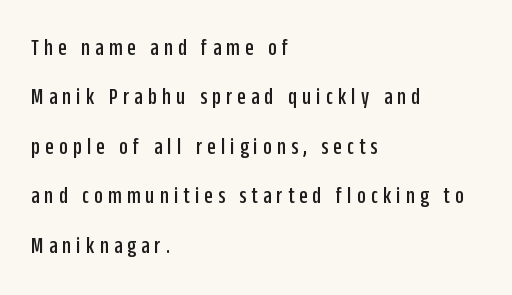
The image shows 24 px text type, upright; set left-aligned, loose line spacing (2.06x), unusually wide letter spacing (+0.22 em), not underlined.
